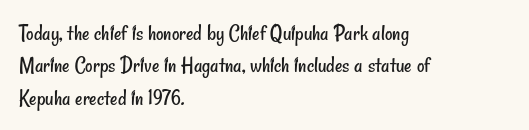
The image shows 23 px text type; set left-aligned, normal line spacing (1.41x), normal letter spacing, not underlined.
